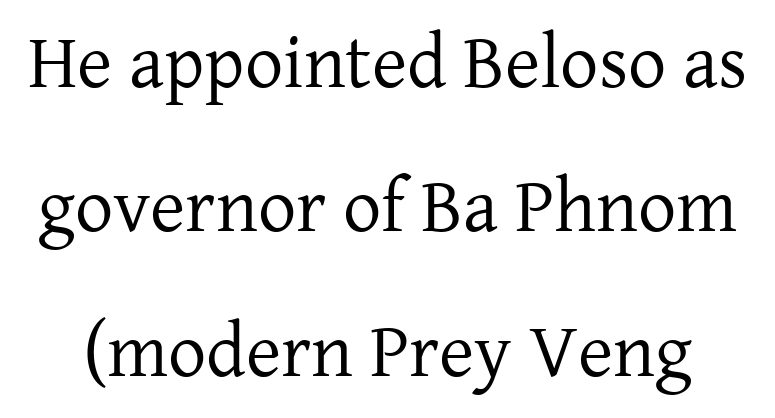
Q: Is the text bold? A: No.
Q: Is the text italic (slanted)? A: No, it is upright.
Q: Is the typeface a serif or a sans-serif typeface? A: Serif.
Q: Is the text underlined? A: No.
Q: Is the spacing between letters normal or unusually wide? A: Normal.
Q: Is the spacing between lines tight, normal or loose? A: Loose.
Q: Width (condensed, normal, or wide)? A: Normal.
Q: Stroke contrast? A: Low.
Q: x-height? A: Medium.
Q: Monospaced? A: No.
